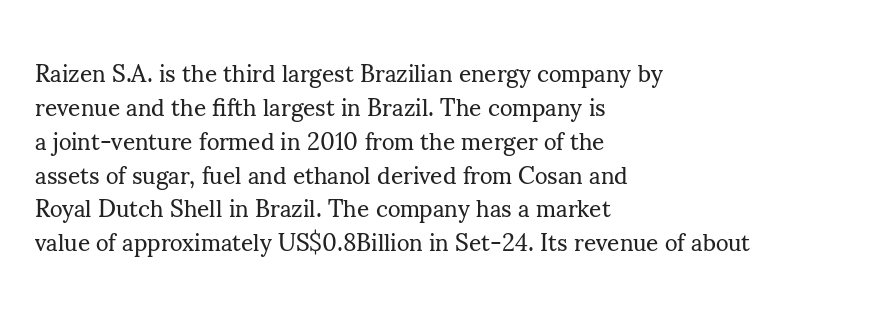
Q: Is the text bold? A: No.
Q: Is the text italic (slanted)? A: No, it is upright.
Q: Is the text underlined? A: No.
Q: How is the paragraph aligned? A: Left-aligned.
Q: Is the spacing between letters normal or unusually wide? A: Normal.
Q: Is the spacing between lines tight, normal or loose? A: Normal.
